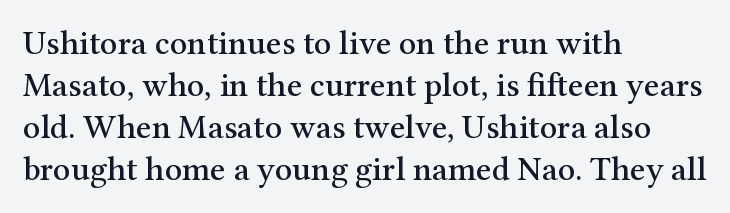
{"serif": "yes", "italic": "no", "width": "normal", "stroke_contrast": "medium", "x_height": "medium", "monospaced": "no", "underline": "no", "align": "left", "line_spacing_ratio": 1.24, "letter_spacing": "normal", "letter_spacing_em": 0.0, "glyph_px": 34}
